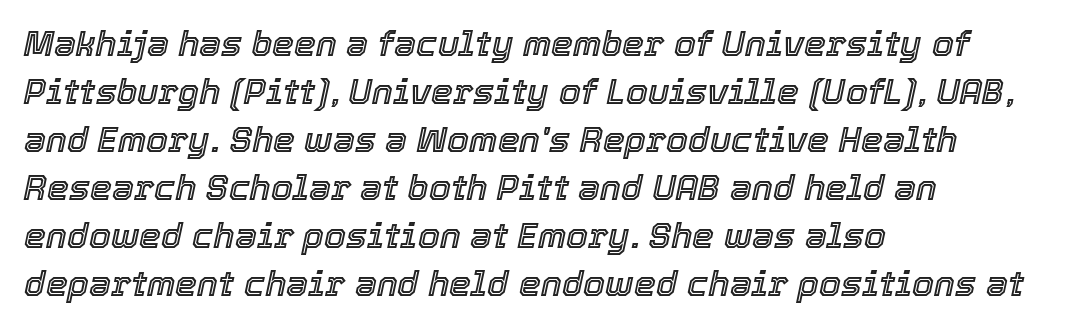
{"italic": "yes", "lean": "right", "slant_degrees": 12, "width": "normal", "x_height": "medium", "monospaced": "no", "underline": "no", "align": "left", "line_spacing": "normal", "line_spacing_ratio": 1.37, "letter_spacing": "normal", "letter_spacing_em": 0.0, "glyph_px": 35}
